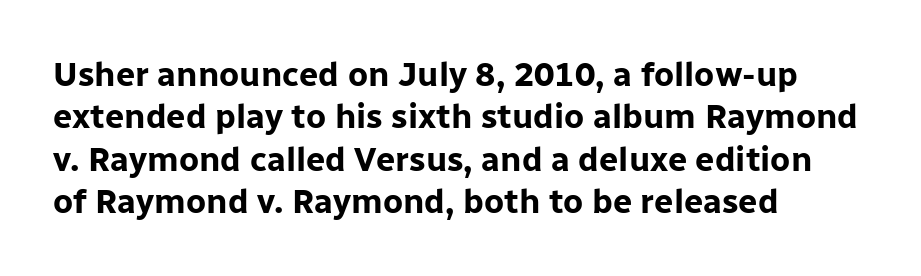
{"serif": "no", "italic": "no", "bold": "yes", "weight": "bold", "width": "normal", "stroke_contrast": "low", "x_height": "medium", "monospaced": "no", "underline": "no", "align": "left", "line_spacing": "normal", "line_spacing_ratio": 1.25, "letter_spacing": "normal", "letter_spacing_em": 0.0, "glyph_px": 34}
